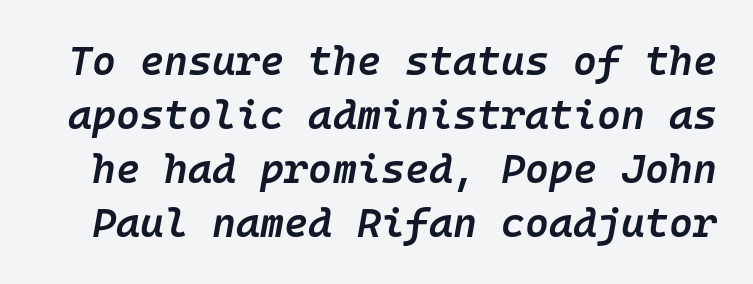
The image shows 41 px semibold type, italic (leaning right); set normal line spacing (1.32x), normal letter spacing, not underlined; low stroke contrast and a medium x-height.
